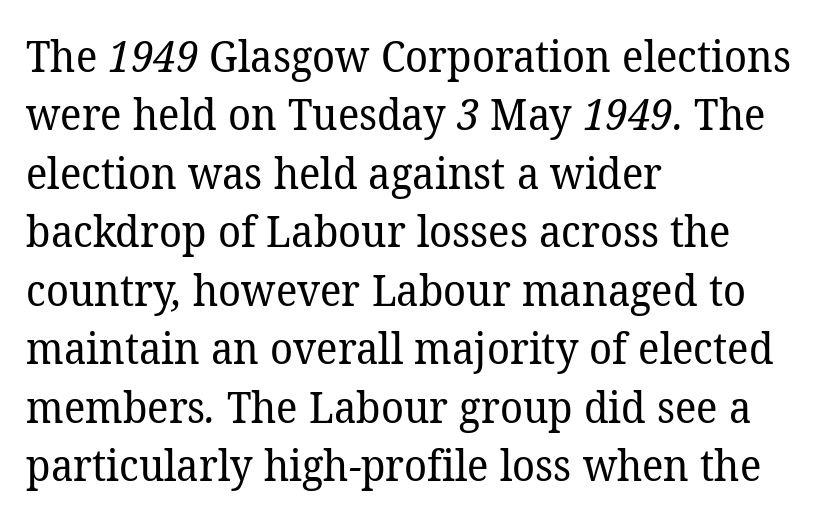
{"serif": "yes", "bold": "no", "weight": "regular", "width": "normal", "stroke_contrast": "low", "x_height": "medium", "monospaced": "no", "underline": "no", "align": "left", "line_spacing": "normal", "line_spacing_ratio": 1.36, "letter_spacing": "normal", "letter_spacing_em": 0.0, "glyph_px": 43}
